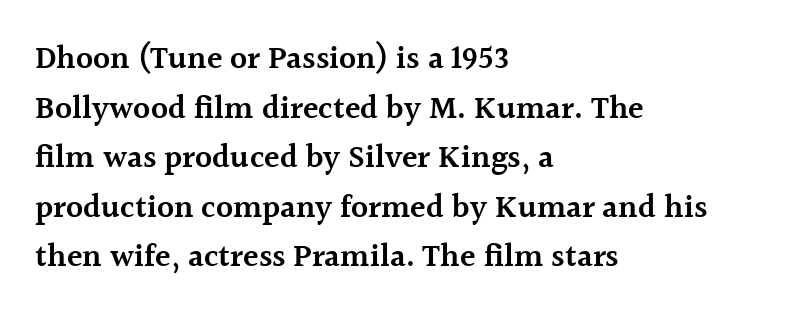
Q: Is the text bold? A: Semi-bold.
Q: Is the text italic (slanted)? A: No, it is upright.
Q: Is the typeface a serif or a sans-serif typeface? A: Serif.
Q: Is the text underlined? A: No.
Q: How is the paragraph aligned? A: Left-aligned.
Q: Is the spacing between letters normal or unusually wide? A: Normal.
Q: Is the spacing between lines tight, normal or loose? A: Normal.
Q: Width (condensed, normal, or wide)? A: Normal.
Q: x-height? A: Medium.
Q: Monospaced? A: No.
